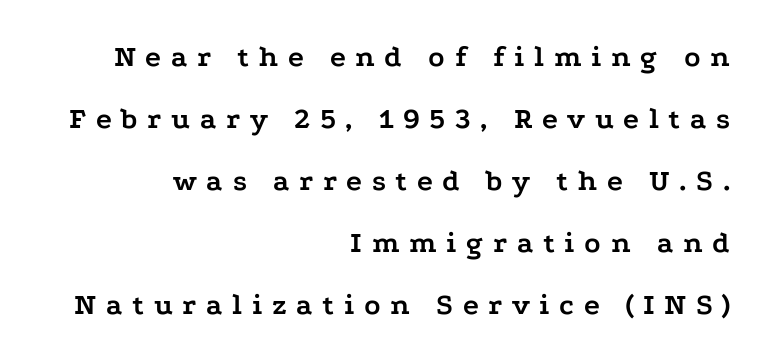
The image shows 30 px semibold, wide serif type, upright; set right-aligned, loose line spacing (2.07x), unusually wide letter spacing (+0.32 em), not underlined; low stroke contrast and a medium x-height.
